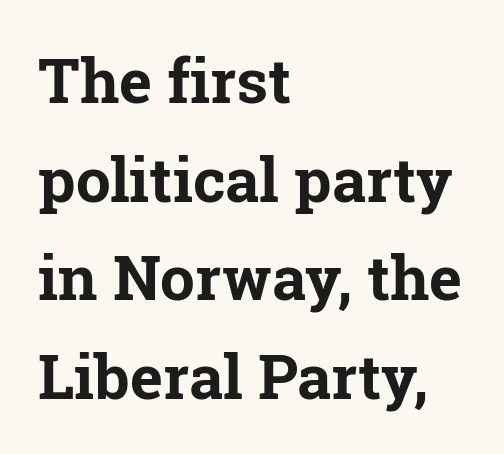
Q: Is the text bold? A: Yes.
Q: Is the text italic (slanted)? A: No, it is upright.
Q: Is the typeface a serif or a sans-serif typeface? A: Serif.
Q: Is the text underlined? A: No.
Q: How is the paragraph aligned? A: Left-aligned.
Q: Is the spacing between letters normal or unusually wide? A: Normal.
Q: Is the spacing between lines tight, normal or loose? A: Normal.
Q: Width (condensed, normal, or wide)? A: Normal.
Q: Stroke contrast? A: Low.
Q: x-height? A: Medium.
Q: Monospaced? A: No.
